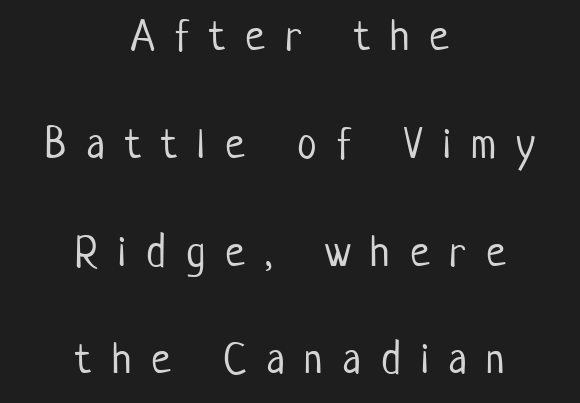
{"serif": "no", "italic": "no", "bold": "no", "weight": "light", "width": "condensed", "stroke_contrast": "low", "x_height": "medium", "monospaced": "no", "underline": "no", "align": "center", "line_spacing": "loose", "line_spacing_ratio": 2.45, "letter_spacing": "wide", "letter_spacing_em": 0.46, "glyph_px": 44}
